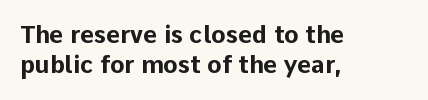
Q: Is the text bold? A: Yes.
Q: Is the text italic (slanted)? A: No, it is upright.
Q: Is the text underlined? A: No.
Q: How is the paragraph aligned? A: Left-aligned.
Q: Is the spacing between letters normal or unusually wide? A: Normal.
Q: Is the spacing between lines tight, normal or loose? A: Normal.
